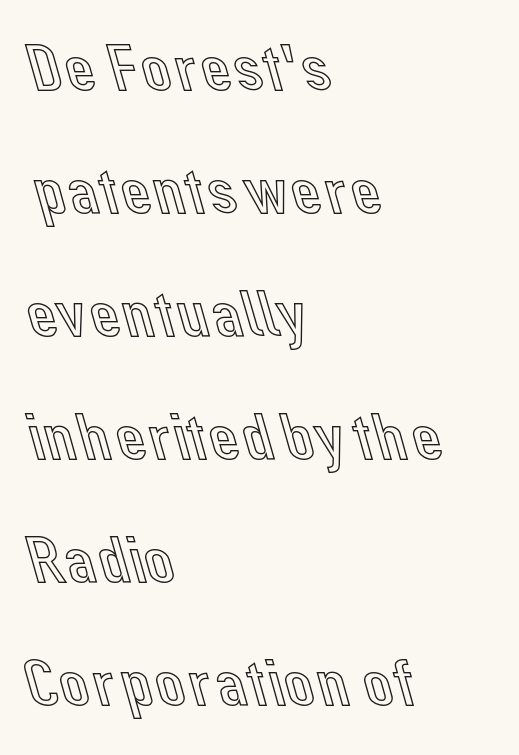
The image shows 68 px text type; set left-aligned, line spacing 1.81x, normal letter spacing, not underlined; a medium x-height.
